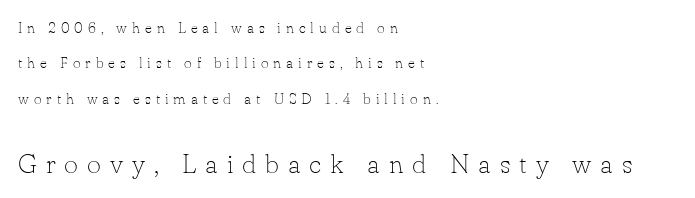
Q: Is the text bold? A: No.
Q: Is the text italic (slanted)? A: No, it is upright.
Q: Is the text underlined? A: No.
Q: How is the paragraph aligned? A: Left-aligned.
Q: Is the spacing between letters normal or unusually wide? A: Unusually wide.
Q: Is the spacing between lines tight, normal or loose? A: Loose.
Q: Which block of text is set in a larger size, the first (top) or the second (bottom)? A: The second (bottom) one.
